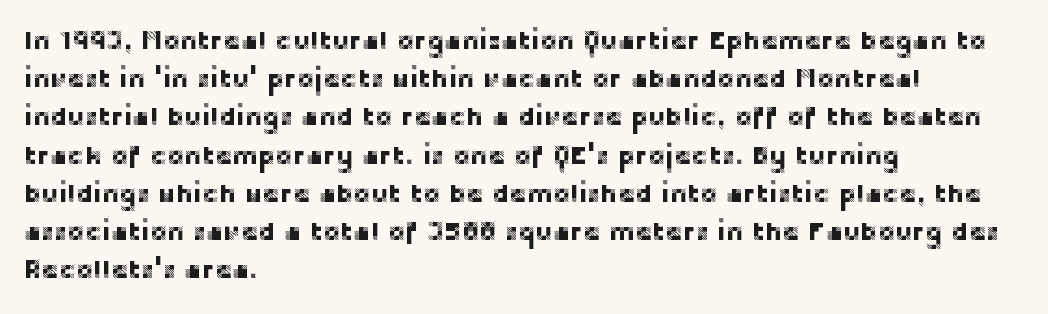
The image shows 26 px text type, upright; set left-aligned, normal line spacing (1.47x), normal letter spacing, not underlined.
